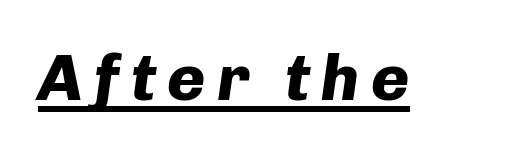
Honestly, the underline is the first thing you notice here. Does the lettering tilt? It does — this is italic. Typesetter's note: full bold, strokes at maximum text heaviness. You could not count columns in this text — the font is proportionally spaced.
